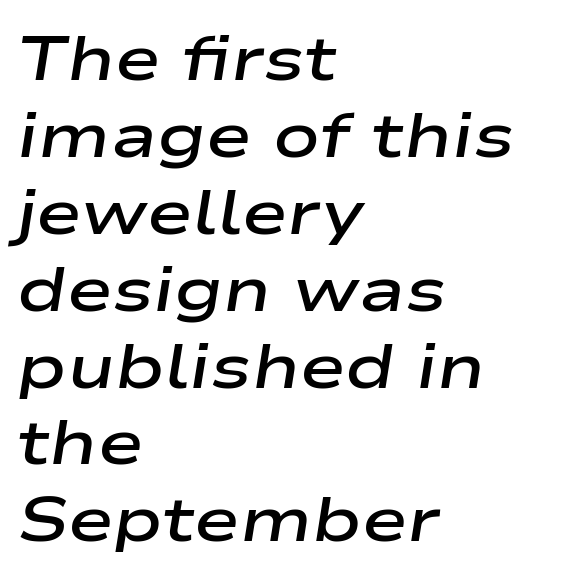
The image shows 62 px semibold, wide type, italic (leaning right); set left-aligned, line spacing 1.24x, normal letter spacing, not underlined; low stroke contrast and a medium x-height.
